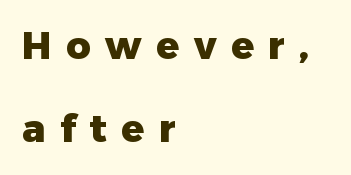
Q: Is the text bold? A: Yes.
Q: Is the text italic (slanted)? A: No, it is upright.
Q: Is the typeface a serif or a sans-serif typeface? A: Sans-serif.
Q: Is the text underlined? A: No.
Q: How is the paragraph aligned? A: Left-aligned.
Q: Is the spacing between letters normal or unusually wide? A: Unusually wide.
Q: Is the spacing between lines tight, normal or loose? A: Loose.
Q: Width (condensed, normal, or wide)? A: Normal.
Q: Stroke contrast? A: Low.
Q: x-height? A: Medium.
Q: Monospaced? A: No.
